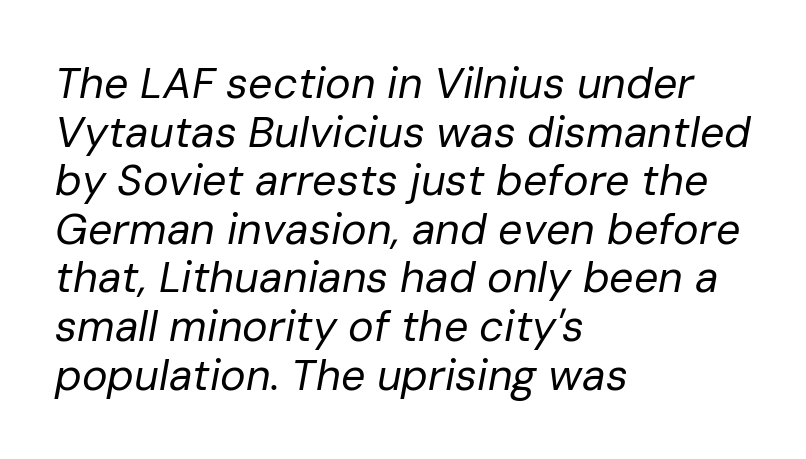
{"italic": "yes", "lean": "right", "slant_degrees": 10, "bold": "no", "weight": "regular", "width": "normal", "stroke_contrast": "low", "x_height": "medium", "monospaced": "no", "underline": "no", "align": "left", "line_spacing": "tight", "line_spacing_ratio": 1.13, "letter_spacing": "normal", "letter_spacing_em": 0.0, "glyph_px": 43}
